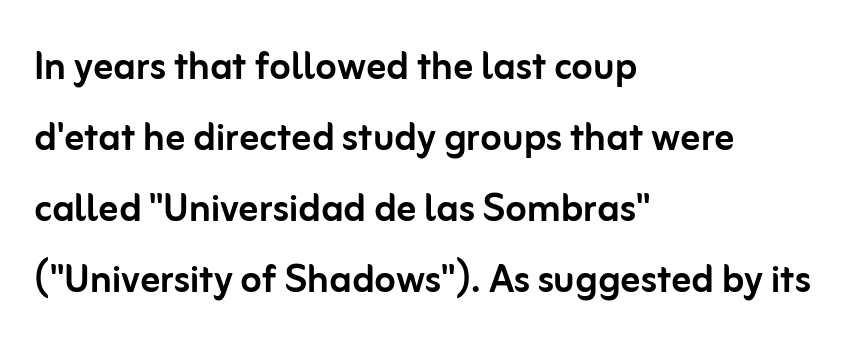
The image shows 49 px sans-serif type, upright; set left-aligned, normal line spacing (1.45x), normal letter spacing, not underlined; low stroke contrast and a medium x-height.
